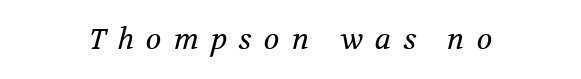
Varying glyph widths throughout — classic text-font behaviour. These lines are composed in type with serifs. Observe the wide spacing: letters keep a clear distance from each other. Would a proofreader flag this as italicized? Yes. This rendering uses center alignment, leaving both contours irregular but symmetric. Caption: face not bold, strokes unweighted.
